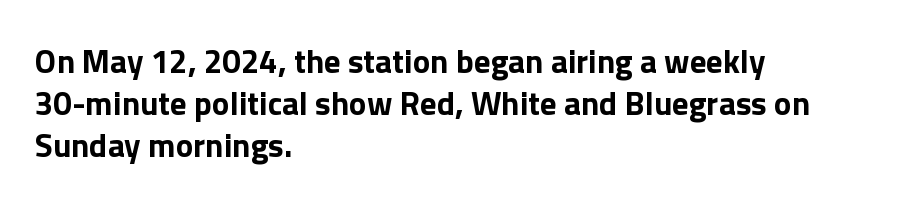
Q: Is the text bold? A: Yes.
Q: Is the text italic (slanted)? A: No, it is upright.
Q: Is the typeface a serif or a sans-serif typeface? A: Sans-serif.
Q: Is the text underlined? A: No.
Q: How is the paragraph aligned? A: Left-aligned.
Q: Is the spacing between letters normal or unusually wide? A: Normal.
Q: Is the spacing between lines tight, normal or loose? A: Normal.
Q: Width (condensed, normal, or wide)? A: Normal.
Q: x-height? A: Medium.
Q: Monospaced? A: No.
